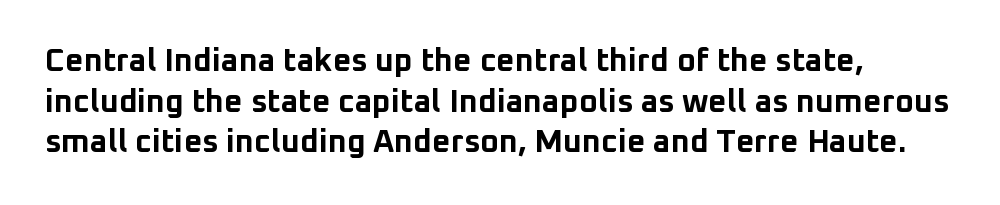
{"serif": "no", "italic": "no", "bold": "yes", "weight": "bold", "width": "normal", "stroke_contrast": "low", "x_height": "medium", "monospaced": "no", "underline": "no", "align": "left", "line_spacing": "normal", "line_spacing_ratio": 1.27, "letter_spacing": "normal", "letter_spacing_em": 0.0, "glyph_px": 32}
